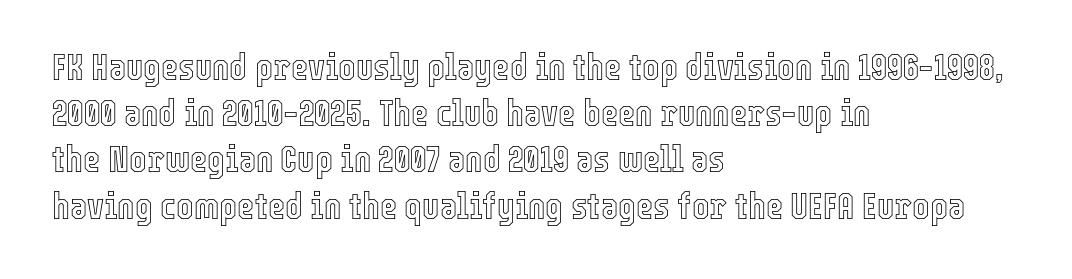
{"italic": "no", "width": "condensed", "x_height": "medium", "monospaced": "no", "underline": "no", "align": "left", "line_spacing": "normal", "line_spacing_ratio": 1.25, "letter_spacing": "normal", "letter_spacing_em": 0.0, "glyph_px": 37}
